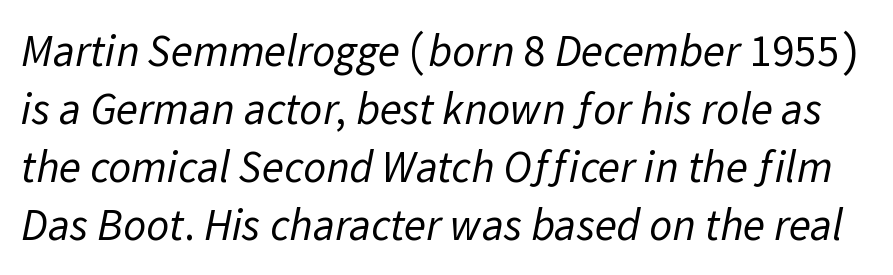
Vertical stems look standard width or narrower in stroke. Normally led — the rows are evenly, conventionally spaced. This sample has the flowing, uneven cadence of proportional lettering. Tracking value appears to be zero — textbook default spacing.
